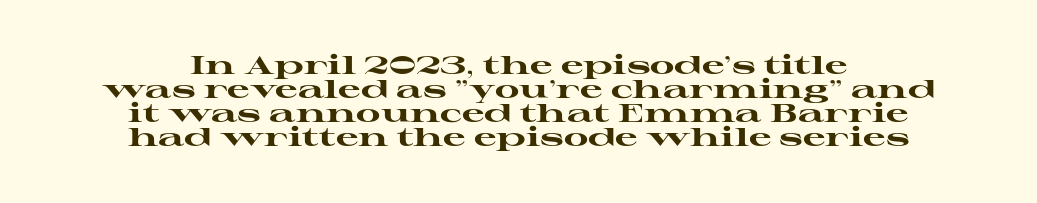
{"italic": "no", "bold": "yes", "underline": "no", "align": "center", "line_spacing": "tight", "line_spacing_ratio": 0.96, "letter_spacing": "normal", "letter_spacing_em": 0.0, "glyph_px": 25}
